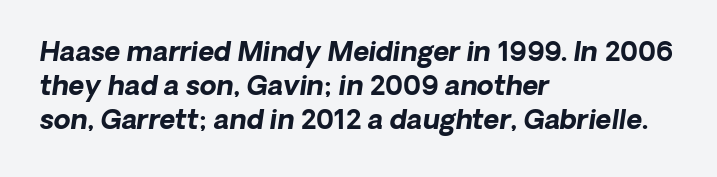
Q: Is the text bold? A: Yes.
Q: Is the text underlined? A: No.
Q: How is the paragraph aligned? A: Left-aligned.
Q: Is the spacing between letters normal or unusually wide? A: Normal.
Q: Is the spacing between lines tight, normal or loose? A: Normal.
